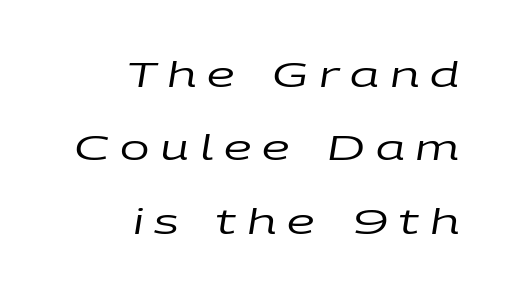
Lines of text with bare space underneath. The space between consecutive lines is lavish. Horizontal alignment here is rightward, an uncommon choice for prose. The typography opts for an oblique posture over an upright one. This rendering widens character spacing well past its baseline value.
